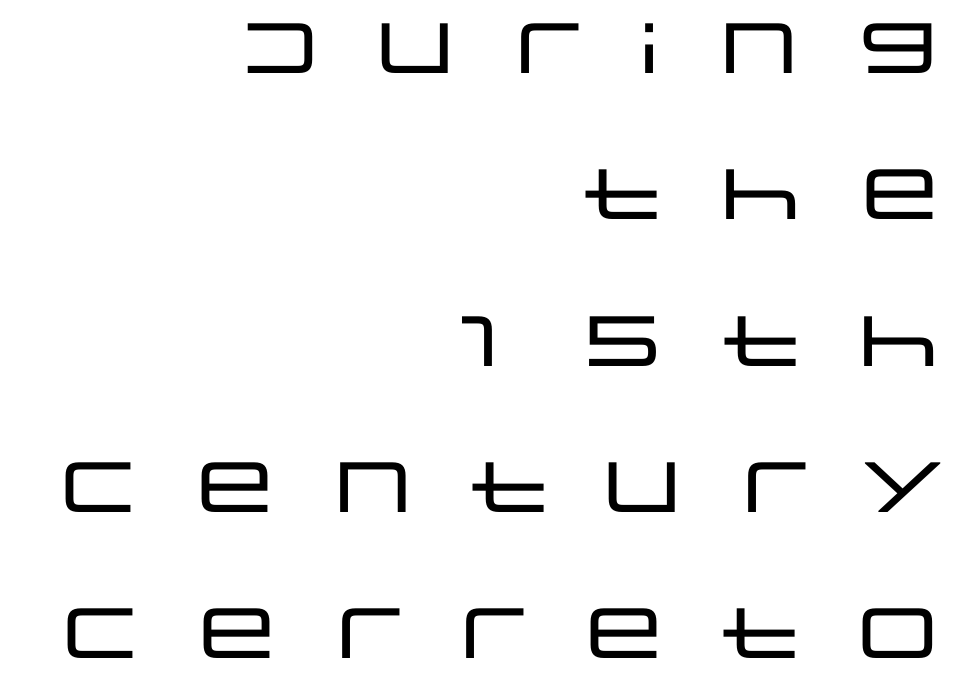
Q: Is the text italic (slanted)? A: No, it is upright.
Q: Is the typeface a serif or a sans-serif typeface? A: Sans-serif.
Q: Is the text underlined? A: No.
Q: How is the paragraph aligned? A: Right-aligned.
Q: Is the spacing between letters normal or unusually wide? A: Unusually wide.
Q: Is the spacing between lines tight, normal or loose? A: Loose.
Q: Width (condensed, normal, or wide)? A: Wide.
Q: Stroke contrast? A: Low.
Q: x-height? A: Large.
Q: Monospaced? A: No.
